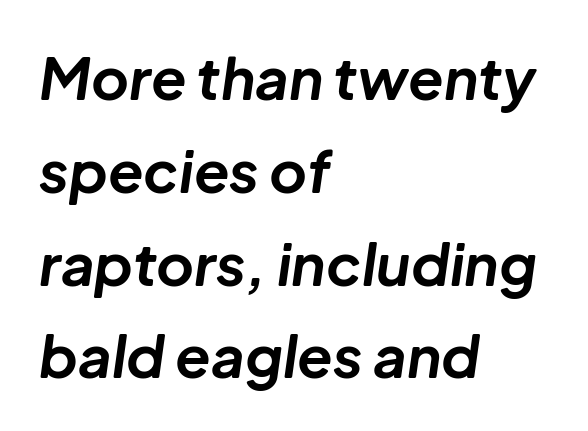
The image shows 58 px bold type, italic (leaning right); set left-aligned, normal line spacing (1.6x), normal letter spacing, not underlined; low stroke contrast and a medium x-height.
